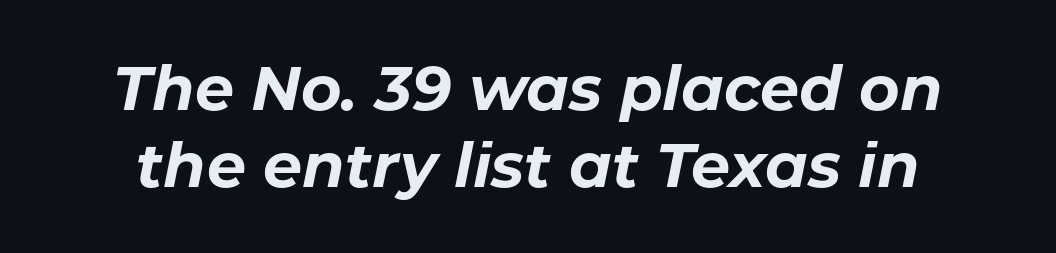
Clear beneath every line of the passage. These lines sit exactly where default settings would place them. Students, this is bold: see how much ink each stroke carries. The letters advance in unequal steps, a hallmark of proportional type. In terms of posture, this sample is oblique.
